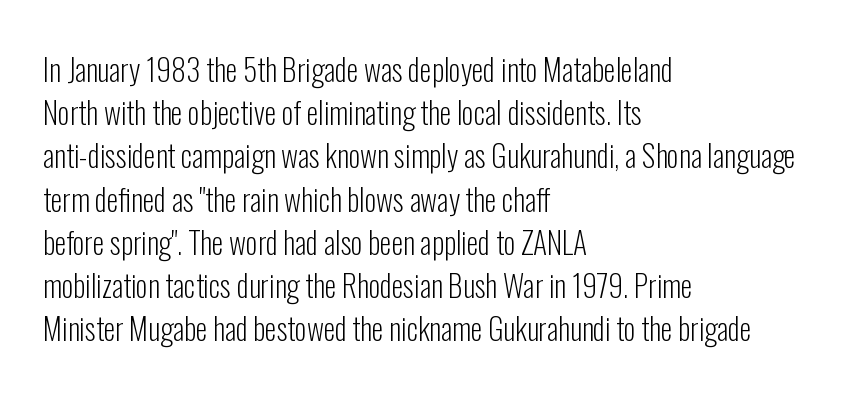
{"serif": "no", "italic": "no", "bold": "no", "weight": "light", "width": "condensed", "stroke_contrast": "low", "x_height": "medium", "monospaced": "no", "underline": "no", "align": "left", "line_spacing": "normal", "line_spacing_ratio": 1.44, "letter_spacing": "normal", "letter_spacing_em": 0.0, "glyph_px": 30}
